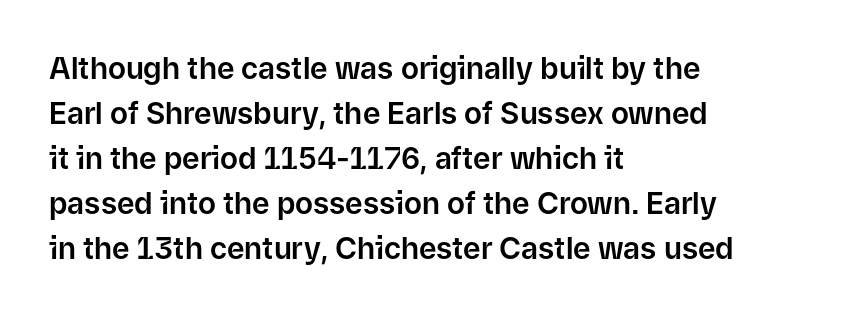
{"serif": "no", "italic": "no", "width": "normal", "stroke_contrast": "low", "x_height": "medium", "monospaced": "no", "underline": "no", "align": "left", "line_spacing": "normal", "line_spacing_ratio": 1.5, "letter_spacing": "normal", "letter_spacing_em": 0.0, "glyph_px": 30}
